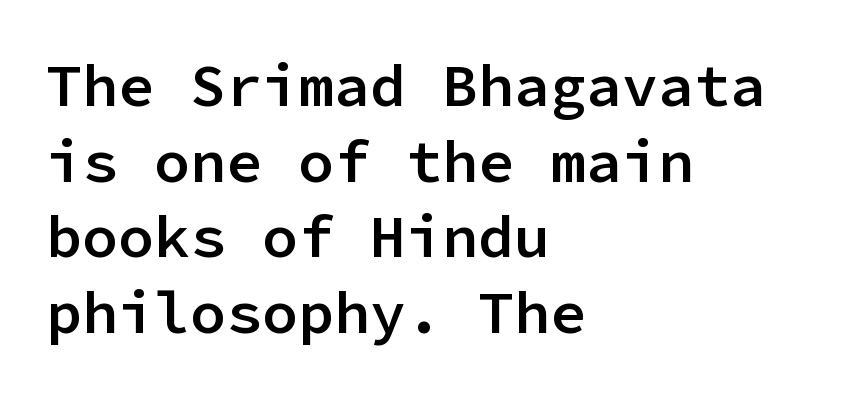
The image shows 60 px semibold sans-serif type, upright, monospaced; set left-aligned, normal line spacing (1.26x), normal letter spacing, not underlined; low stroke contrast and a medium x-height.
